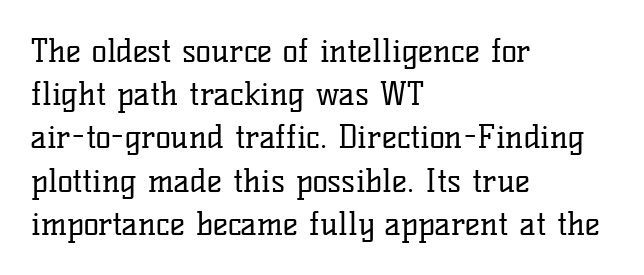
{"serif": "yes", "italic": "no", "bold": "no", "weight": "regular", "width": "normal", "stroke_contrast": "low", "x_height": "medium", "monospaced": "no", "underline": "no", "align": "left", "line_spacing": "normal", "line_spacing_ratio": 1.35, "letter_spacing": "normal", "letter_spacing_em": 0.0, "glyph_px": 32}
